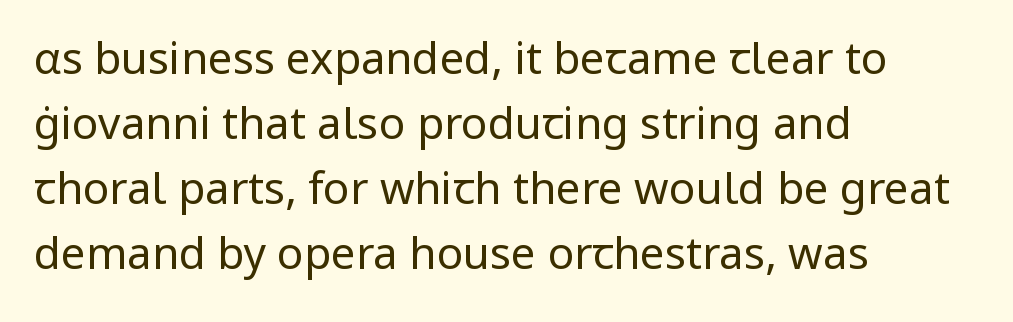
{"serif": "no", "italic": "no", "bold": "no", "weight": "regular", "width": "normal", "stroke_contrast": "low", "x_height": "medium", "monospaced": "no", "underline": "no", "align": "left", "line_spacing": "normal", "line_spacing_ratio": 1.48, "letter_spacing": "normal", "letter_spacing_em": 0.0, "glyph_px": 44}
